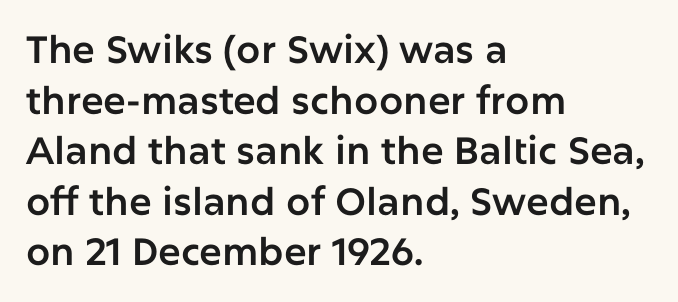
The image shows 38 px sans-serif type, upright; set left-aligned, normal line spacing (1.33x), normal letter spacing, not underlined; low stroke contrast and a medium x-height.
